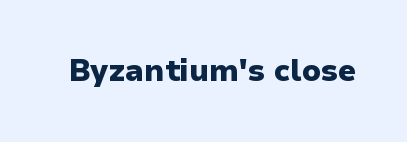
A typesetter would call this proportional, since set widths differ per character. Rule under the text: the space is simply empty. Nope, no serifs anywhere on these letters. Does the lettering tilt? It doesn't — this is upright. Spacing between characters is what you'd get straight out of the box. Emphasis by weight is at full strength: bold.
